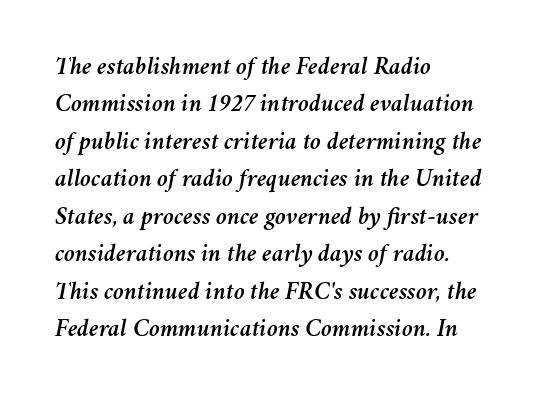
Q: Is the text italic (slanted)? A: Yes, it leans right by about 11 degrees.
Q: Is the text underlined? A: No.
Q: How is the paragraph aligned? A: Left-aligned.
Q: Is the spacing between letters normal or unusually wide? A: Normal.
Q: Is the spacing between lines tight, normal or loose? A: Normal.
